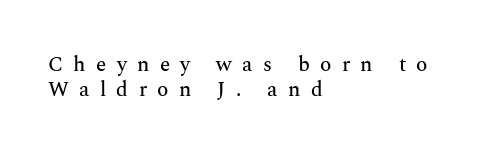
The image shows 21 px text type, upright; set left-aligned, line spacing 1.19x, unusually wide letter spacing (+0.49 em), not underlined.
